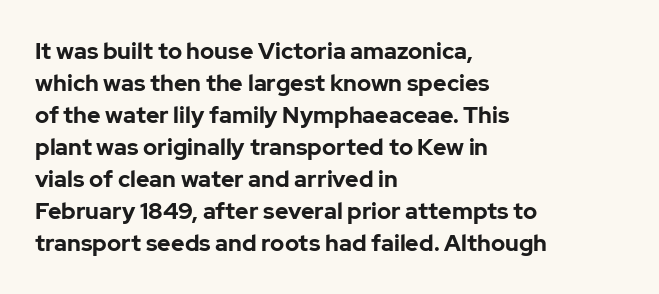
The image shows 23 px bold type, upright; set left-aligned, normal line spacing (1.39x), normal letter spacing, not underlined.
